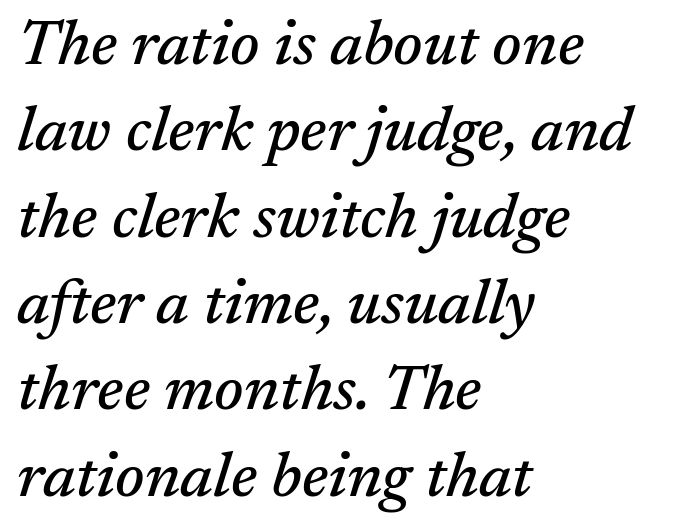
Small tapered or slab feet sit at the stroke ends, so this counts as serif. The font's italic variant was chosen for this text. Plain, unruled lines of type. A student would call this left alignment; a typographer would say flush left, rag right. The letterforms sit shoulder to shoulder at normal distance.
